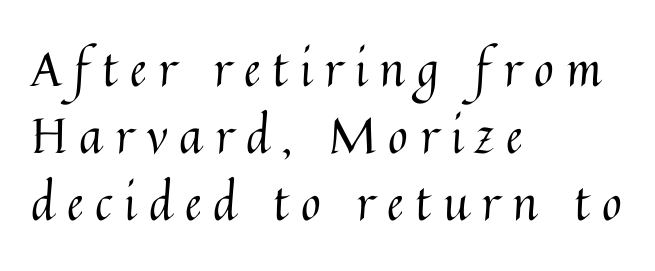
The image shows 48 px regular-weight type; set left-aligned, normal line spacing (1.4x), unusually wide letter spacing (+0.25 em), not underlined; medium stroke contrast and a medium x-height.
